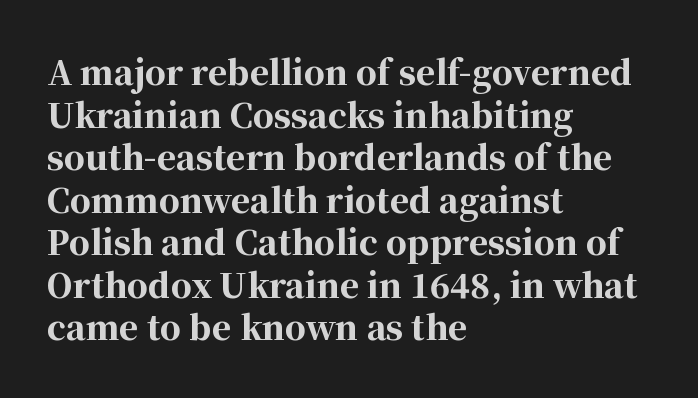
Compared with typical body copy, the letter spacing here is the same. Baseline-to-baseline distance is the conventional proportion of letter height. Reading down the block, your eye returns to a fixed left position each line. Is this a sans? No — the strokes have serifs.
